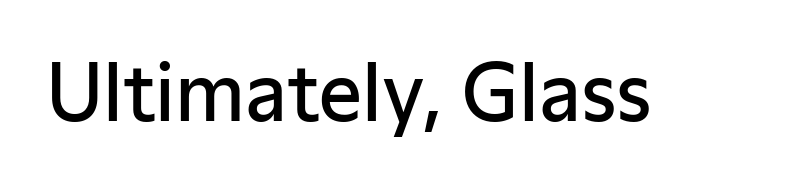
{"serif": "no", "italic": "no", "bold": "semi", "weight": "semibold", "width": "normal", "stroke_contrast": "low", "x_height": "medium", "monospaced": "no", "underline": "no", "letter_spacing": "normal", "letter_spacing_em": 0.0, "glyph_px": 76}
